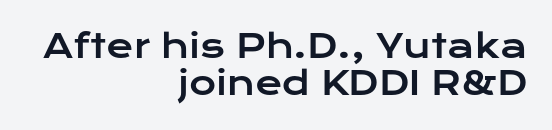
The image shows 33 px wide sans-serif type, upright; set right-aligned, tight line spacing (1.13x), normal letter spacing, not underlined; low stroke contrast and a medium x-height.
